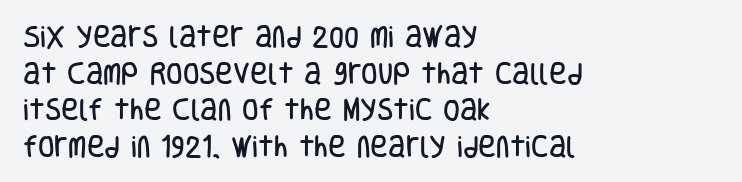
{"italic": "no", "underline": "no", "align": "left", "line_spacing": "normal", "line_spacing_ratio": 1.53, "letter_spacing": "normal", "letter_spacing_em": 0.0, "glyph_px": 24}
